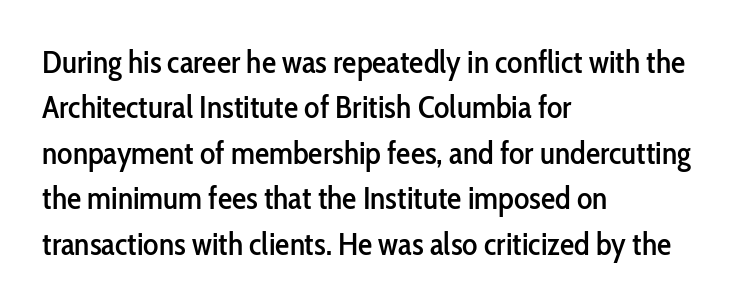
{"serif": "no", "italic": "no", "width": "condensed", "stroke_contrast": "low", "x_height": "medium", "monospaced": "no", "underline": "no", "align": "left", "line_spacing": "normal", "line_spacing_ratio": 1.42, "letter_spacing": "normal", "letter_spacing_em": 0.0, "glyph_px": 32}
